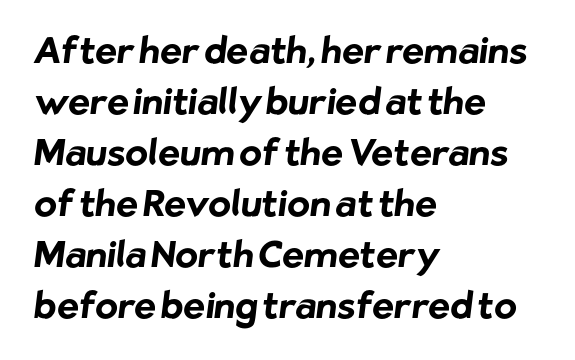
{"serif": "no", "bold": "yes", "weight": "bold", "width": "normal", "stroke_contrast": "low", "x_height": "medium", "monospaced": "no", "underline": "no", "align": "left", "line_spacing": "normal", "line_spacing_ratio": 1.38, "letter_spacing": "normal", "letter_spacing_em": 0.0, "glyph_px": 37}
